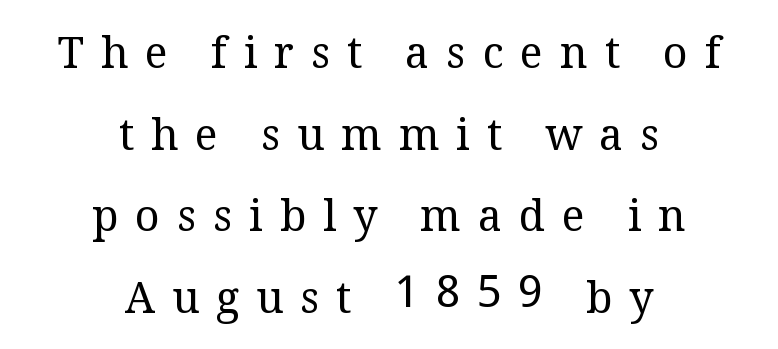
{"serif": "yes", "italic": "no", "bold": "no", "weight": "regular", "width": "normal", "stroke_contrast": "medium", "x_height": "medium", "monospaced": "no", "underline": "no", "align": "center", "line_spacing": "loose", "line_spacing_ratio": 1.9, "letter_spacing": "wide", "letter_spacing_em": 0.39, "glyph_px": 43}
